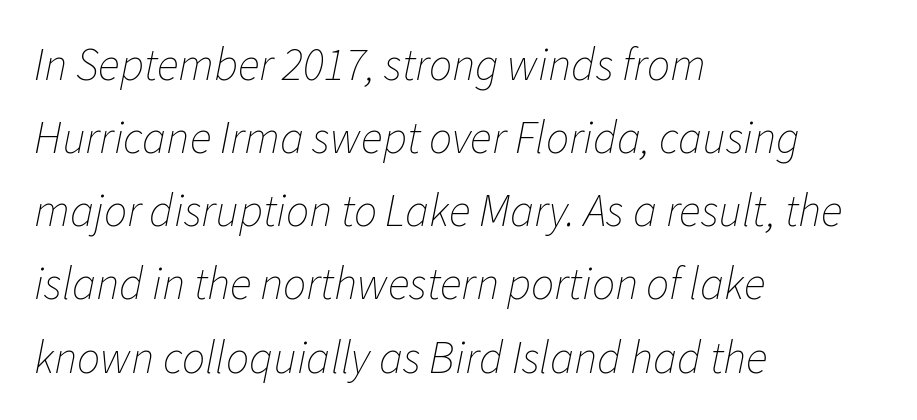
Note the varied advance widths — an 'i' is clearly narrower than an 'm'. Typeset ragged right — the left edge is the straight one. Bare-footed words on every line. Nobody touched the tracking dial on this one. The lettering tilts uniformly, giving the passage an italic look. Notice how descenders clear the ascenders below comfortably — that's standard leading.
